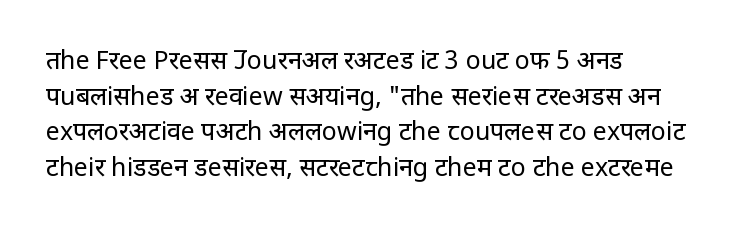
No word sits above an underline. These lines stack with their left ends in a neat column. The line-height multiplier appears to be the usual default. Ordinary non-slanted type is in use. Students, note that the glyphs here touch the page at normal intervals.
